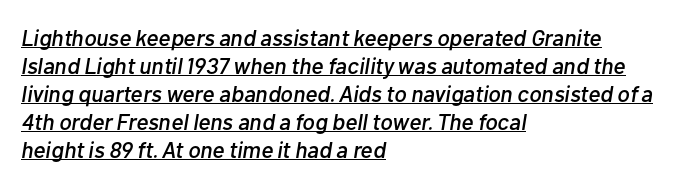
The image shows 23 px text type, italic (leaning right); set left-aligned, line spacing 1.22x, normal letter spacing, underlined.
